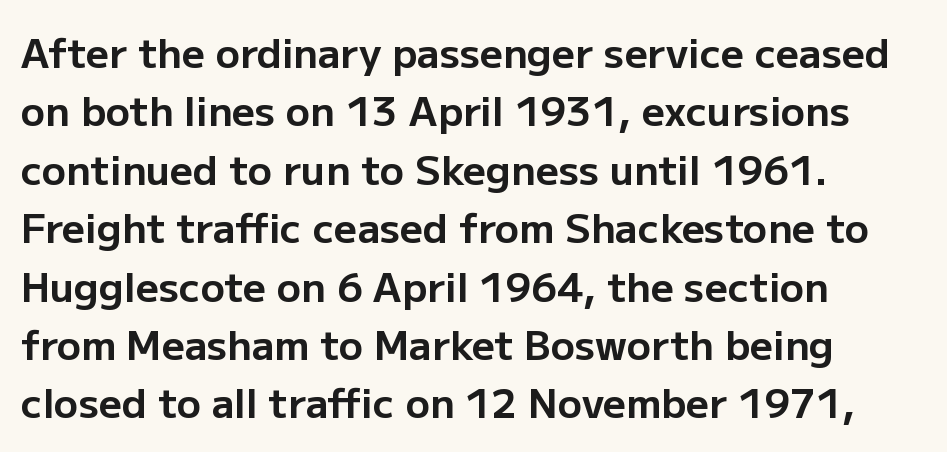
{"serif": "no", "italic": "no", "bold": "yes", "weight": "bold", "width": "normal", "stroke_contrast": "low", "x_height": "medium", "monospaced": "no", "underline": "no", "align": "left", "line_spacing": "normal", "line_spacing_ratio": 1.46, "letter_spacing": "normal", "letter_spacing_em": 0.0, "glyph_px": 40}
